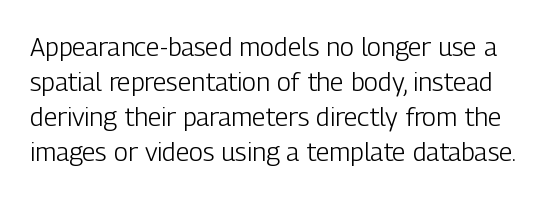
The image shows 26 px text type, upright; set normal line spacing (1.34x), normal letter spacing, not underlined.
